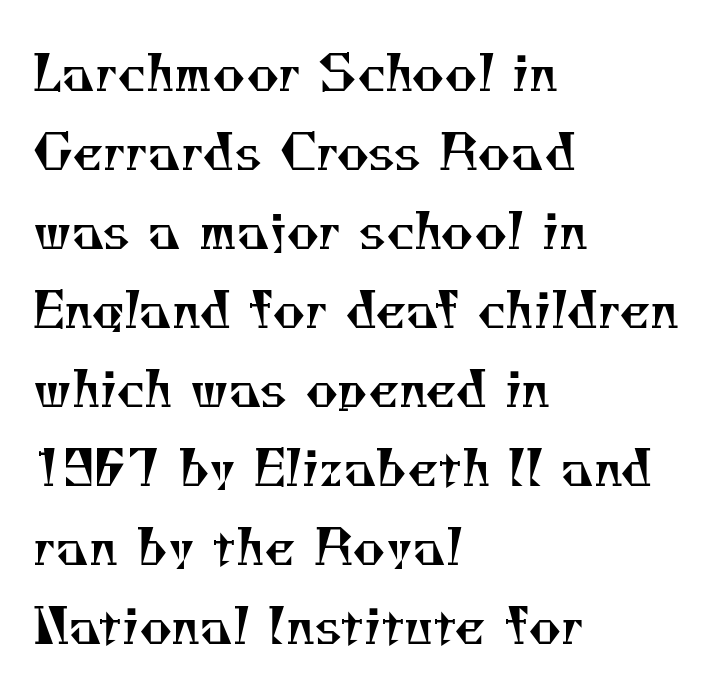
{"serif": "yes", "bold": "no", "weight": "regular", "width": "normal", "stroke_contrast": "medium", "x_height": "small", "monospaced": "no", "underline": "no", "align": "left", "line_spacing": "normal", "line_spacing_ratio": 1.58, "letter_spacing": "normal", "letter_spacing_em": 0.0, "glyph_px": 50}
